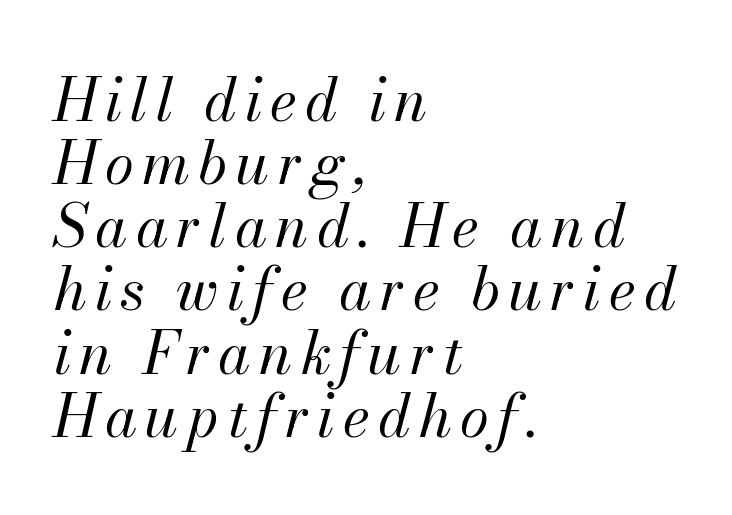
The image shows 59 px regular-weight type, italic (leaning right); set left-aligned, tight line spacing (1.07x), not underlined; medium stroke contrast and a small x-height.
